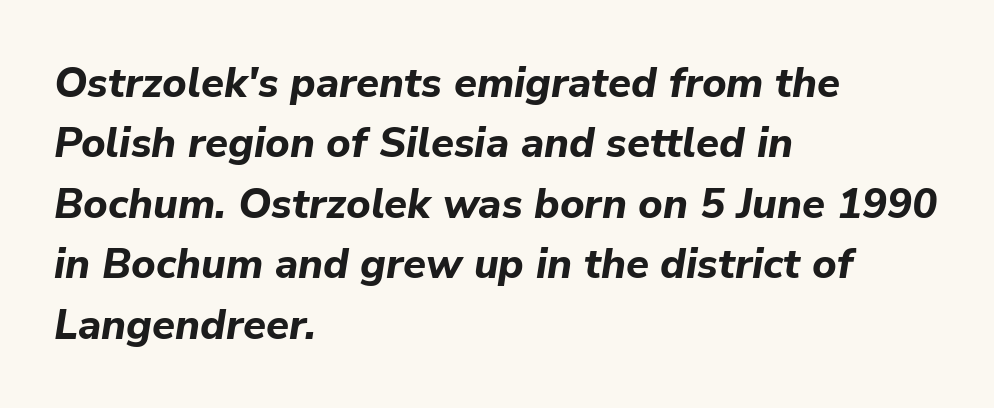
The image shows 42 px bold type, italic (leaning right); set left-aligned, normal line spacing (1.44x), normal letter spacing, not underlined; low stroke contrast and a medium x-height.
